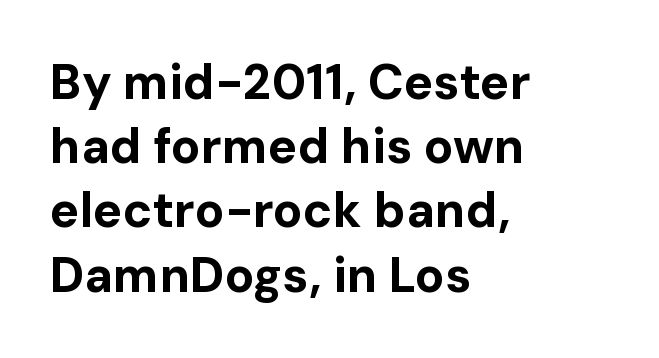
The letters are bold, with thick, heavy strokes. All the whitespace from short lines collects on the right. The font's upright variant was chosen for this text. The zone under the glyphs is completely vacant.
